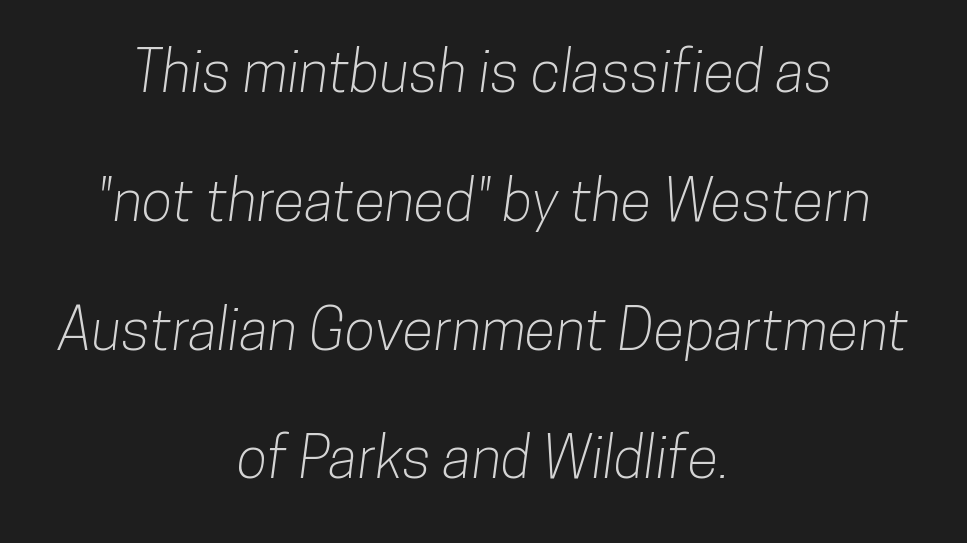
{"serif": "no", "width": "condensed", "stroke_contrast": "low", "x_height": "medium", "monospaced": "no", "underline": "no", "align": "center", "line_spacing": "loose", "line_spacing_ratio": 2.26, "letter_spacing": "normal", "letter_spacing_em": 0.0, "glyph_px": 57}
